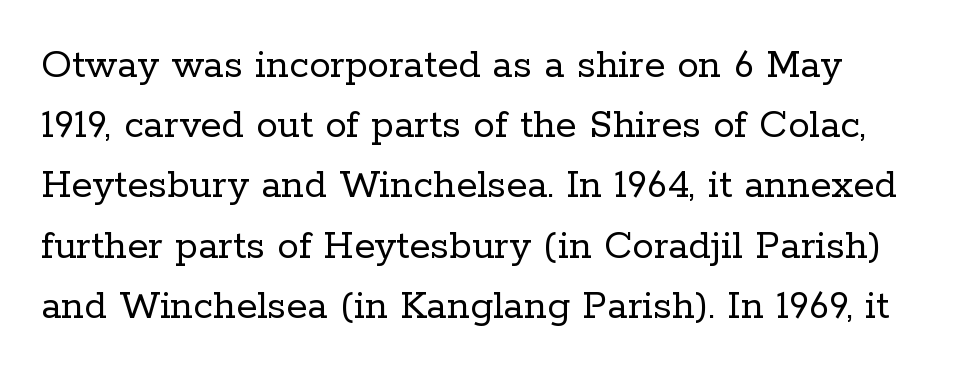
You can tell from the footed stems that serif type was used. Summary of weight: not heavy and not bold. Compared with typical body copy, the letter spacing here is the same. Words float on clear page, feet unadorned. The lines sit at an ordinary, default distance from one another. If you drew a line through each stem, it would be perfectly vertical.
